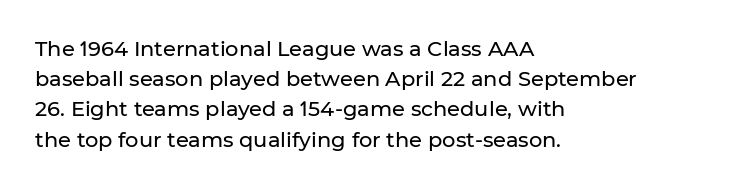
The image shows 21 px text type, upright; set left-aligned, normal line spacing (1.44x), normal letter spacing, not underlined.
